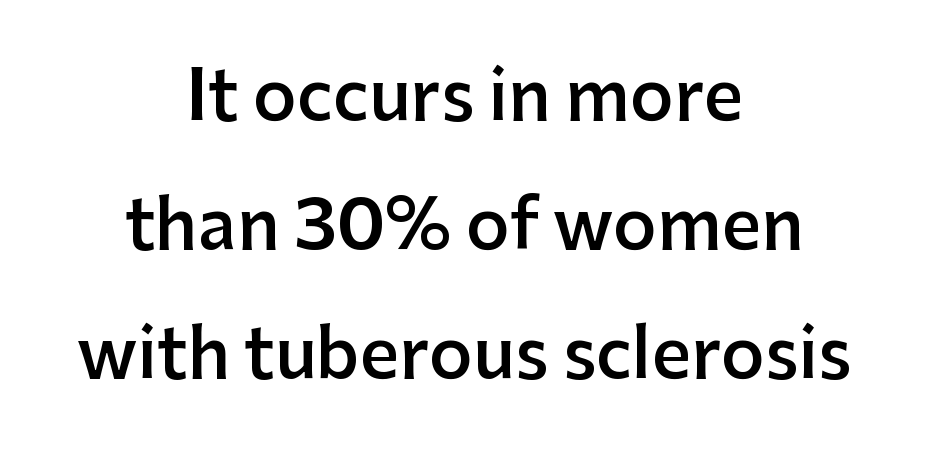
The image shows 68 px semibold sans-serif type, upright; set centered, loose line spacing (1.9x), normal letter spacing, not underlined; low stroke contrast and a medium x-height.
